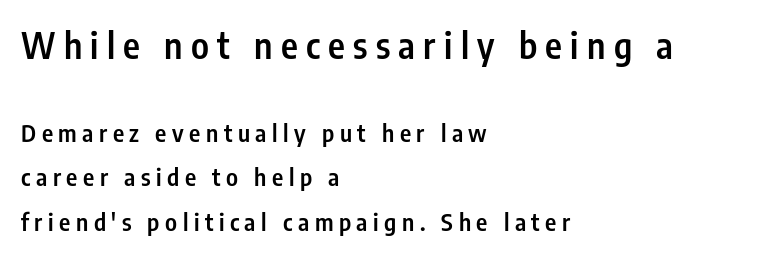
The image shows 36 px semibold, condensed sans-serif type, upright; set left-aligned, line spacing 1.86x, unusually wide letter spacing (+0.23 em), not underlined; the first (top) block is 1.5x larger; low stroke contrast and a medium x-height.
